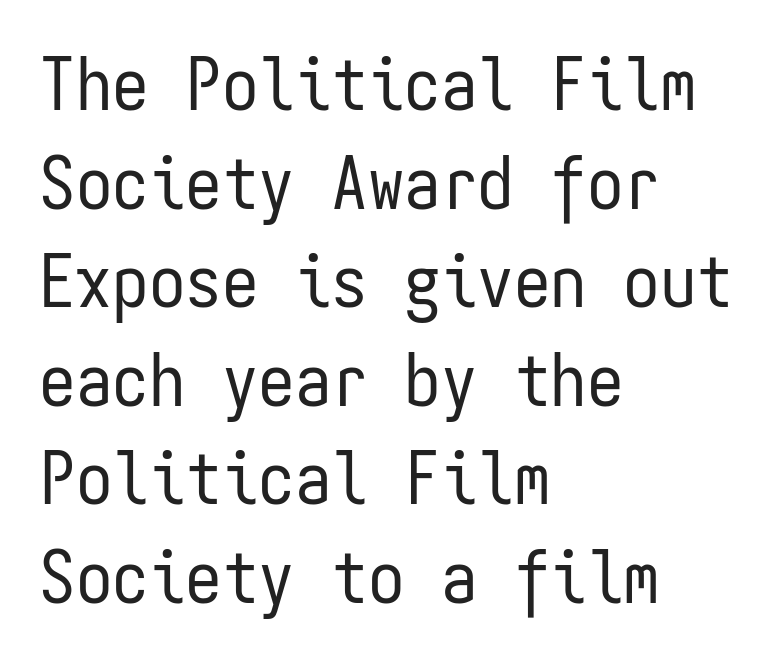
The designer went with a sans here, leaving each stem footless. No italicization has been applied; the sample stays upright. This rendering leaves character spacing at its baseline value. Words float on clear page, feet unadorned.
